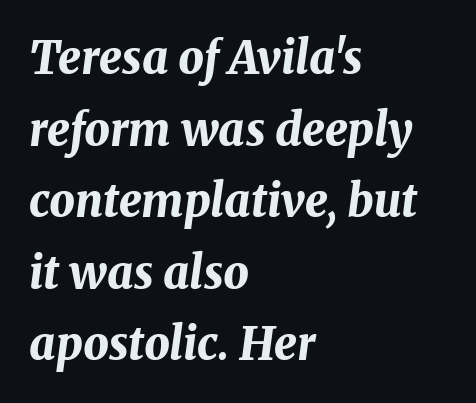
{"italic": "yes", "lean": "right", "slant_degrees": 8, "bold": "yes", "weight": "bold", "width": "normal", "stroke_contrast": "medium", "x_height": "medium", "monospaced": "no", "underline": "no", "align": "left", "line_spacing": "normal", "line_spacing_ratio": 1.59, "letter_spacing": "normal", "letter_spacing_em": 0.0, "glyph_px": 45}
